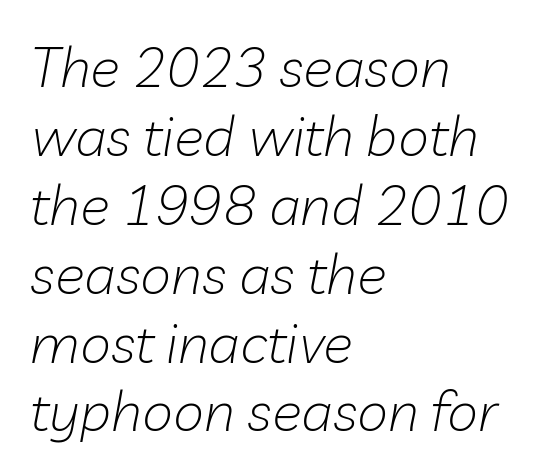
{"italic": "yes", "lean": "right", "slant_degrees": 10, "bold": "no", "weight": "light", "width": "normal", "stroke_contrast": "low", "x_height": "medium", "monospaced": "no", "underline": "no", "align": "left", "line_spacing_ratio": 1.23, "letter_spacing": "normal", "letter_spacing_em": 0.0, "glyph_px": 56}
